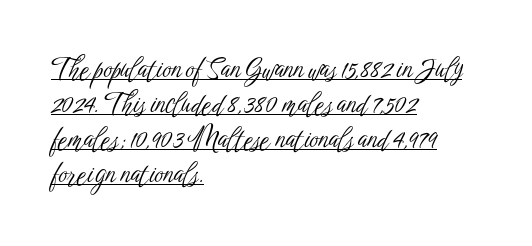
{"bold": "no", "underline": "yes", "align": "left", "line_spacing": "normal", "line_spacing_ratio": 1.3, "letter_spacing": "normal", "letter_spacing_em": 0.0, "glyph_px": 27}
